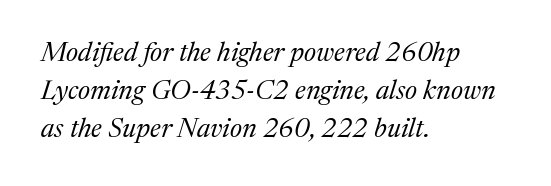
The rendering keeps characters at their native spacing. The leading is moderate, giving the passage an even texture. The setting favours the left margin, as ordinary paragraphs usually do. The whole block is typeset with a tilt. Heft: none added — not bold.
